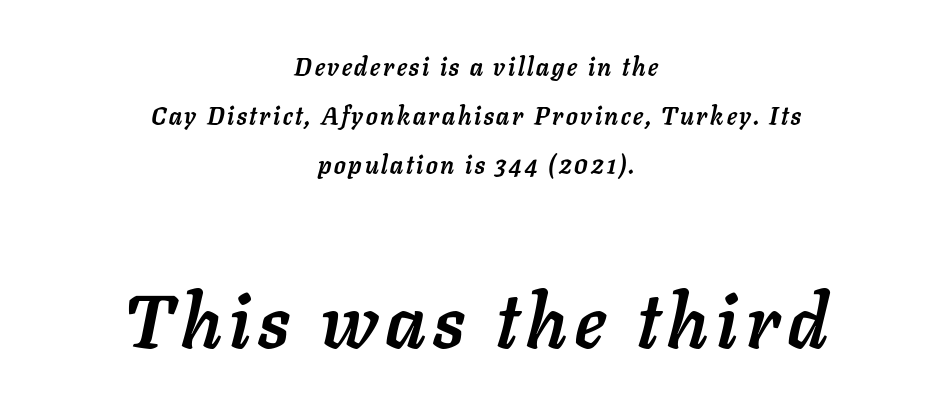
The rendering uses natural spacing where letterforms have individual widths. Rows of type keep a wide berth in the vertical direction. The letters are slanted; this is an italic face. Look at the stroke-to-counter ratio: heavy, a bold.
